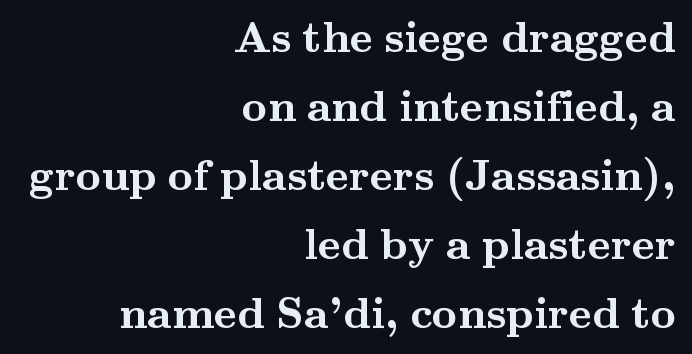
Q: Is the text bold? A: Yes.
Q: Is the text italic (slanted)? A: No, it is upright.
Q: Is the typeface a serif or a sans-serif typeface? A: Serif.
Q: Is the text underlined? A: No.
Q: How is the paragraph aligned? A: Right-aligned.
Q: Is the spacing between letters normal or unusually wide? A: Normal.
Q: Is the spacing between lines tight, normal or loose? A: Normal.
Q: Width (condensed, normal, or wide)? A: Wide.
Q: Stroke contrast? A: Medium.
Q: x-height? A: Small.
Q: Monospaced? A: No.
